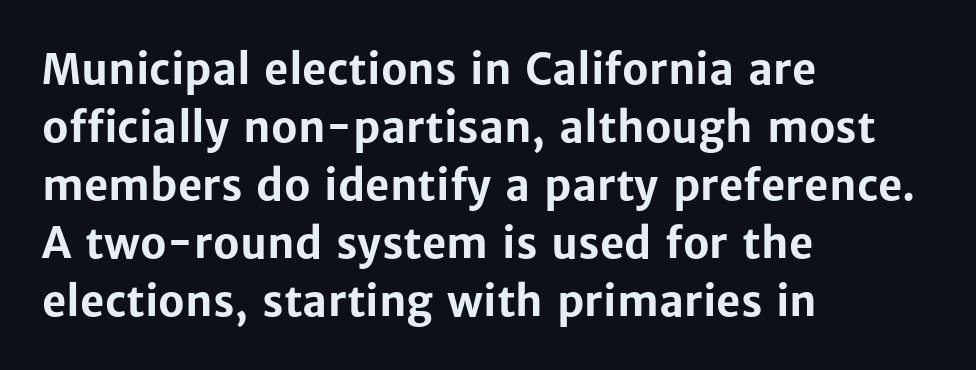
{"serif": "no", "italic": "no", "bold": "yes", "weight": "bold", "width": "normal", "stroke_contrast": "low", "x_height": "medium", "monospaced": "no", "underline": "no", "align": "left", "line_spacing": "normal", "line_spacing_ratio": 1.38, "letter_spacing": "normal", "letter_spacing_em": 0.0, "glyph_px": 42}
